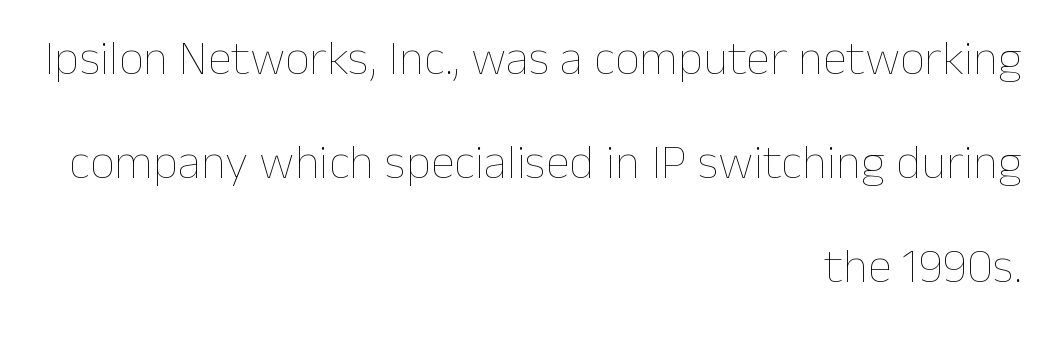
The image shows 49 px thin type, upright; set right-aligned, loose line spacing (2.12x), normal letter spacing, not underlined; low stroke contrast and a medium x-height.
